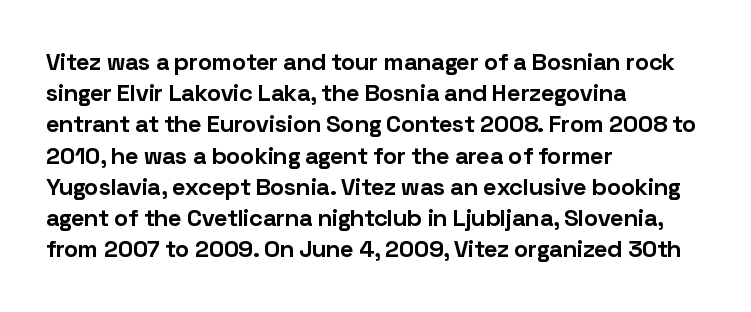
{"italic": "no", "bold": "yes", "underline": "no", "align": "left", "line_spacing": "normal", "line_spacing_ratio": 1.3, "letter_spacing": "normal", "letter_spacing_em": 0.0, "glyph_px": 24}
